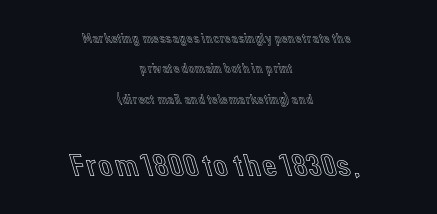
Is the lower block the larger one? Yes — the lower block carries the bigger type. Casual observation: everything's sitting right in the middle. Notice the wide empty band between every row — that's loose leading. Check under the words: just untouched page. Nothing unusual about the tracking: characters are spaced as the font intends.
